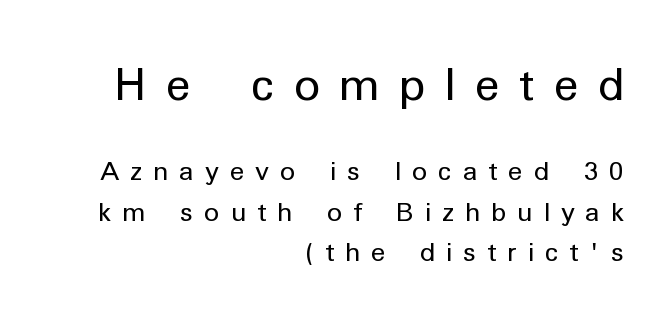
The foot of each line stays bare and open. These lines stack with their right ends in a neat column. Quick note: interline space is typical. Regarding serifs, this sample does without them.
